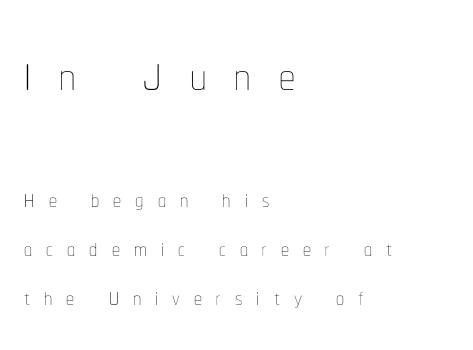
Is this a fixed-width face? No — the glyphs have proportional, varying widths. You can tell it's not italic because the verticals are truly vertical. Spacing between characters has been opened up far beyond the box default. Each row of text sits above clean, open space. The letters look calm and open, with moderate or lighter stems.
